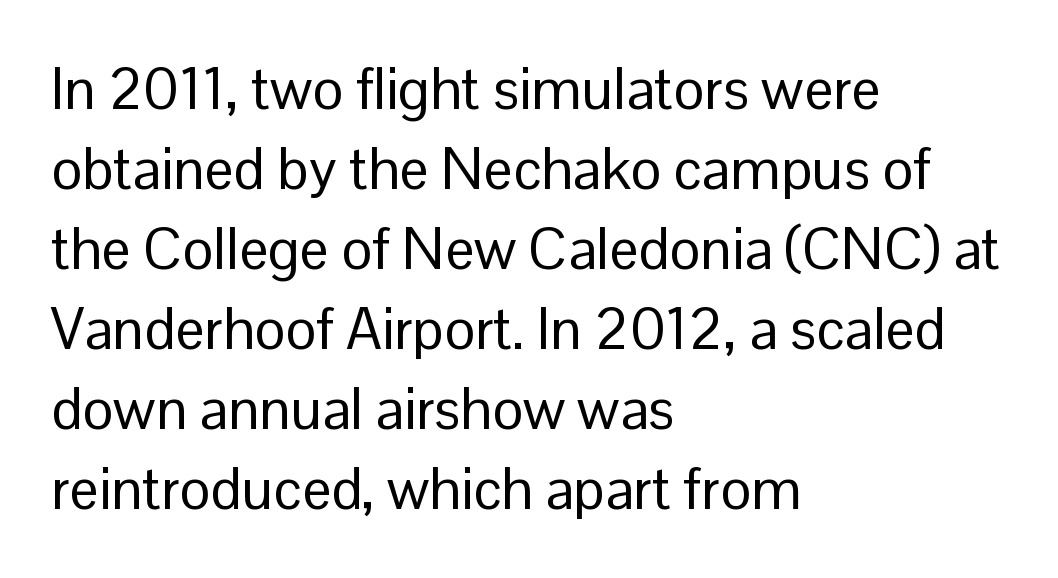
{"serif": "no", "italic": "no", "bold": "no", "weight": "regular", "width": "normal", "stroke_contrast": "low", "x_height": "medium", "monospaced": "no", "underline": "no", "align": "left", "line_spacing": "normal", "line_spacing_ratio": 1.38, "letter_spacing": "normal", "letter_spacing_em": 0.0, "glyph_px": 58}
